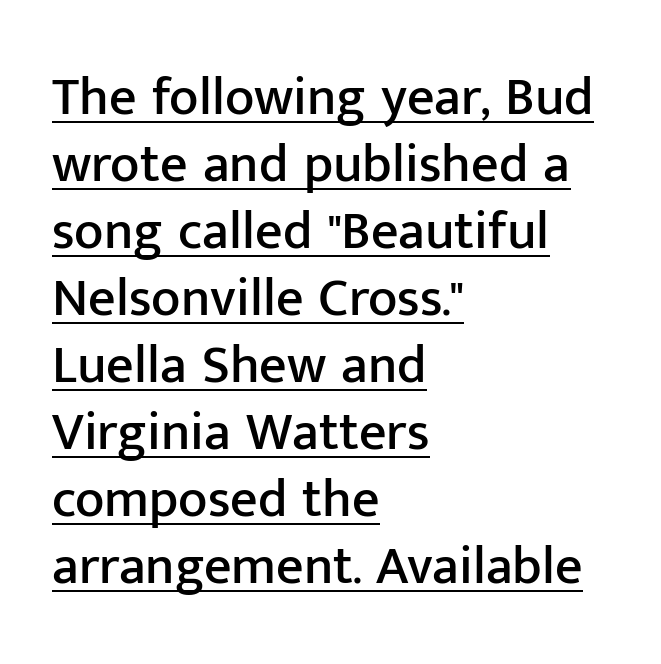
{"serif": "no", "italic": "no", "width": "normal", "stroke_contrast": "low", "x_height": "medium", "monospaced": "no", "underline": "yes", "align": "left", "line_spacing_ratio": 1.24, "letter_spacing": "normal", "letter_spacing_em": 0.0, "glyph_px": 54}
